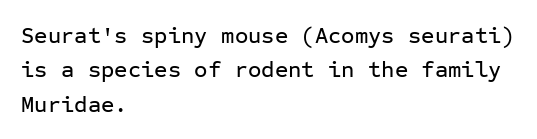
The image shows 23 px text type, upright; set left-aligned, normal line spacing (1.5x), normal letter spacing, not underlined.
